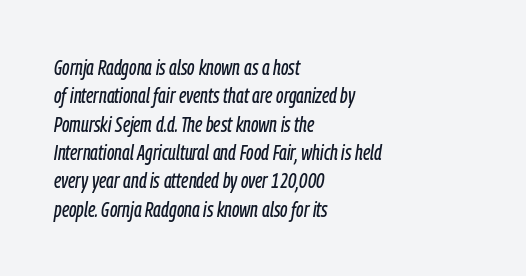
The image shows 21 px text type, italic (leaning right); set left-aligned, normal line spacing (1.35x), normal letter spacing, not underlined.
